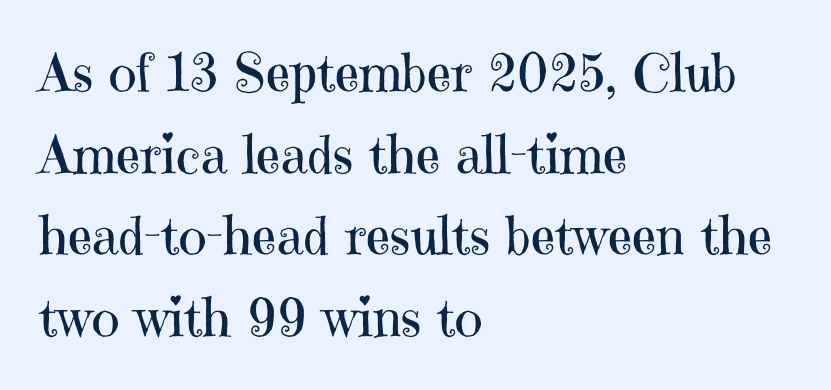
Q: Is the text bold? A: No.
Q: Is the text italic (slanted)? A: No, it is upright.
Q: Is the typeface a serif or a sans-serif typeface? A: Serif.
Q: Is the text underlined? A: No.
Q: How is the paragraph aligned? A: Left-aligned.
Q: Is the spacing between letters normal or unusually wide? A: Normal.
Q: Is the spacing between lines tight, normal or loose? A: Normal.
Q: Width (condensed, normal, or wide)? A: Normal.
Q: Stroke contrast? A: High.
Q: x-height? A: Medium.
Q: Monospaced? A: No.
